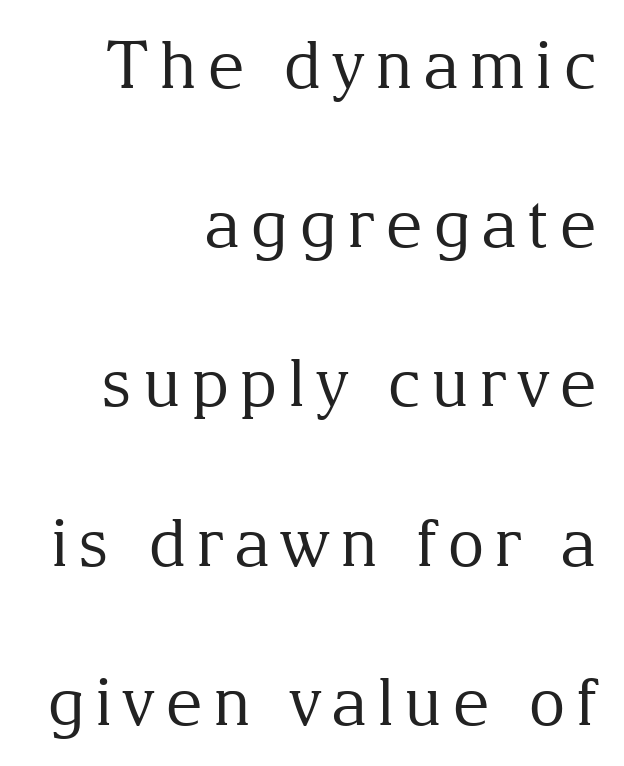
{"serif": "yes", "italic": "no", "bold": "no", "weight": "regular", "width": "normal", "stroke_contrast": "medium", "x_height": "medium", "monospaced": "no", "underline": "no", "align": "right", "line_spacing": "loose", "line_spacing_ratio": 2.45, "glyph_px": 65}
